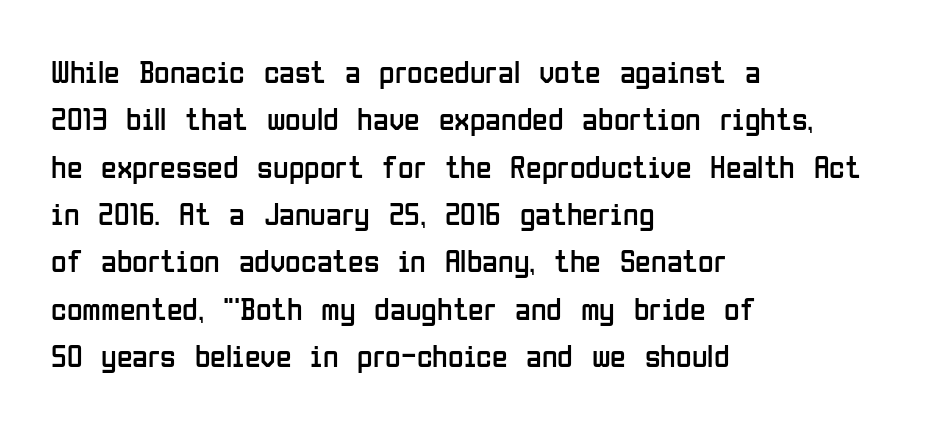
I'd call this a sans setting — the letters go barefoot. Glance below the letters and you will spot only blank space. The block of text has a typical density, with ordinary space between rows. When letters stand straight like this, we call the style roman or upright. Is this a heavy cut? Hardly; it is regular or lighter.
